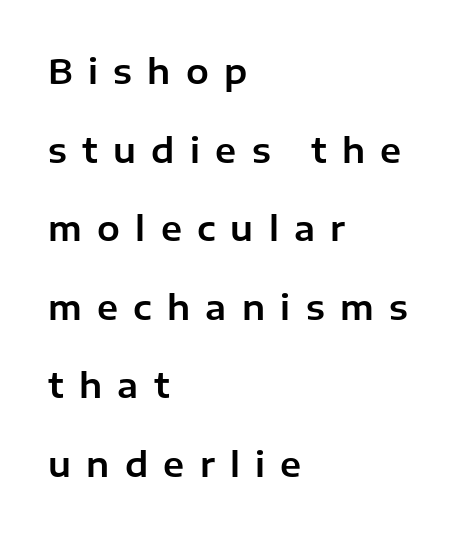
Q: Is the text italic (slanted)? A: No, it is upright.
Q: Is the typeface a serif or a sans-serif typeface? A: Sans-serif.
Q: Is the text underlined? A: No.
Q: How is the paragraph aligned? A: Left-aligned.
Q: Is the spacing between letters normal or unusually wide? A: Unusually wide.
Q: Is the spacing between lines tight, normal or loose? A: Loose.
Q: Width (condensed, normal, or wide)? A: Normal.
Q: Stroke contrast? A: Low.
Q: x-height? A: Medium.
Q: Monospaced? A: No.
